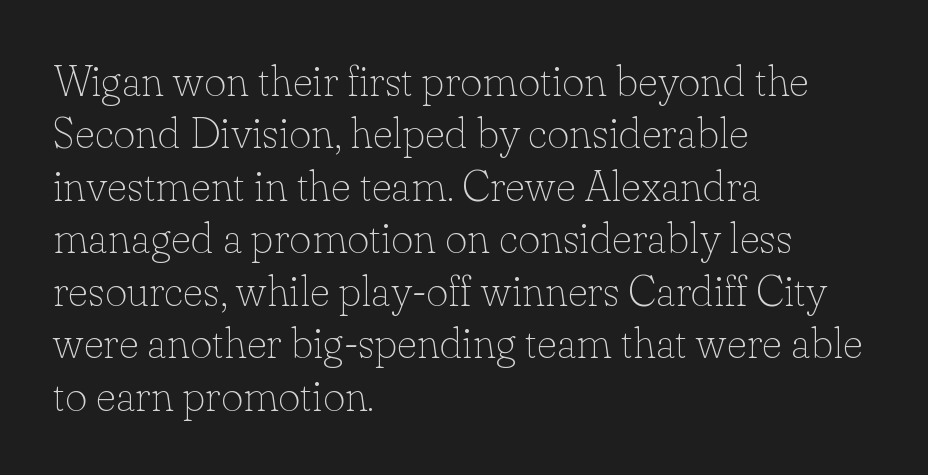
The image shows 43 px thin serif type, upright; set left-aligned, line spacing 1.22x, normal letter spacing, not underlined; low stroke contrast and a small x-height.
